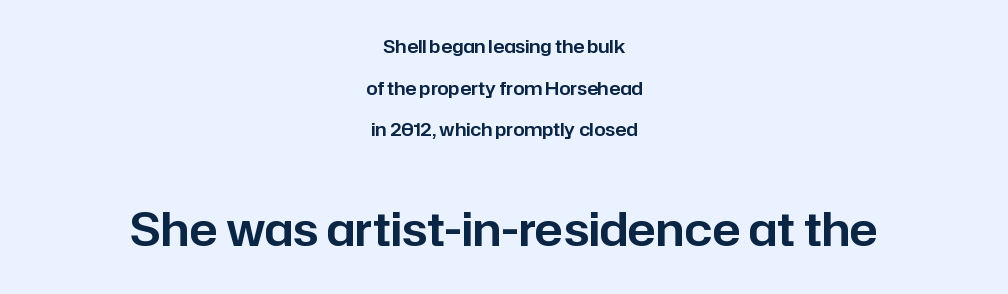
Q: Is the text italic (slanted)? A: No, it is upright.
Q: Is the typeface a serif or a sans-serif typeface? A: Sans-serif.
Q: Is the text underlined? A: No.
Q: How is the paragraph aligned? A: Centered.
Q: Is the spacing between letters normal or unusually wide? A: Normal.
Q: Is the spacing between lines tight, normal or loose? A: Loose.
Q: Which block of text is set in a larger size, the first (top) or the second (bottom)? A: The second (bottom) one.
Q: Width (condensed, normal, or wide)? A: Normal.
Q: Stroke contrast? A: Low.
Q: x-height? A: Medium.
Q: Monospaced? A: No.
